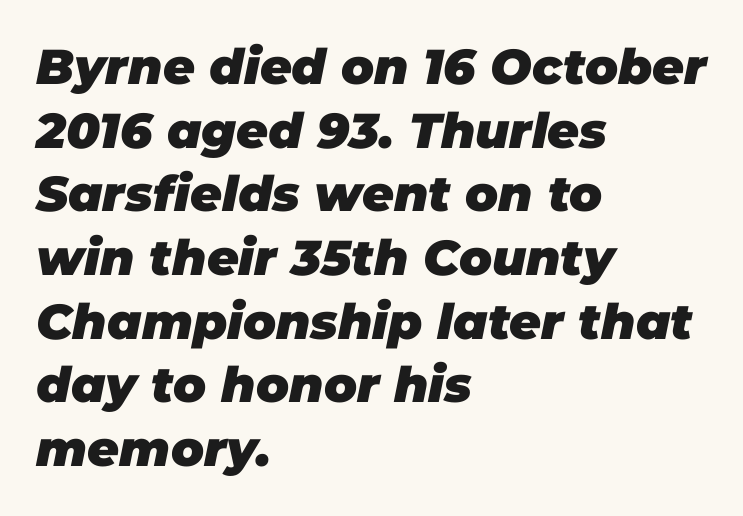
The image shows 49 px heavy type, italic (leaning right); set left-aligned, normal line spacing (1.3x), normal letter spacing, not underlined; low stroke contrast and a large x-height.
